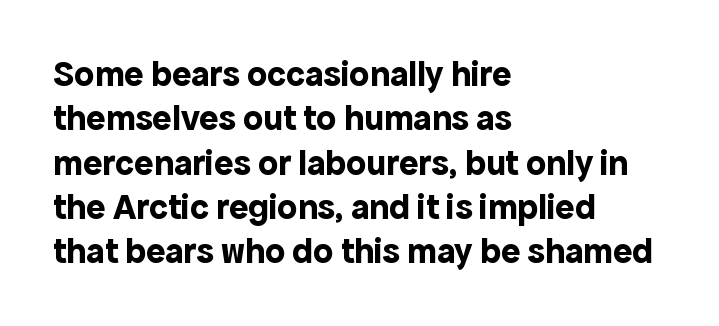
{"serif": "no", "italic": "no", "bold": "yes", "weight": "bold", "width": "normal", "x_height": "medium", "monospaced": "no", "underline": "no", "align": "left", "line_spacing_ratio": 1.23, "letter_spacing": "normal", "letter_spacing_em": 0.0, "glyph_px": 36}
